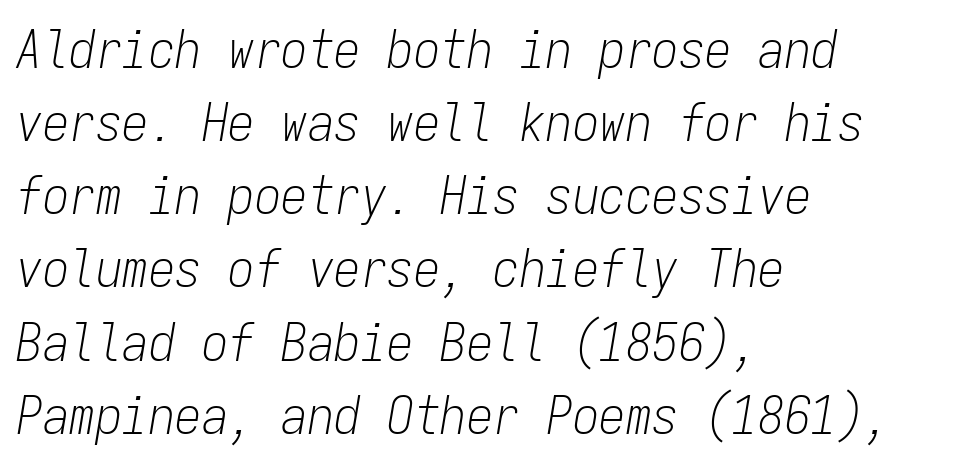
Line starts are locked; line ends wander. A normal amount of white space separates one row of letters from the next. The typesetting does not lean heavy: it is not bold. Fixed-width glyphs throughout — classic coding-font behaviour. Spacing between characters is what you'd get straight out of the box. The area under the type is left untouched.
